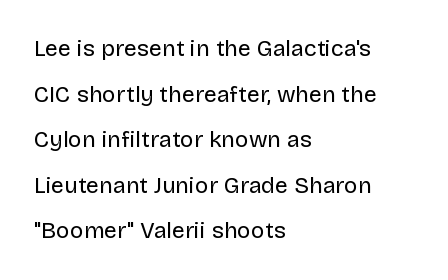
Airy leading. Underline: absent. The font's upright variant was chosen for this text. A student would call this left alignment; a typographer would say flush left, rag right.
